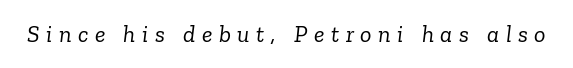
The image shows 24 px text type, italic (leaning right); set unusually wide letter spacing (+0.27 em), not underlined.
